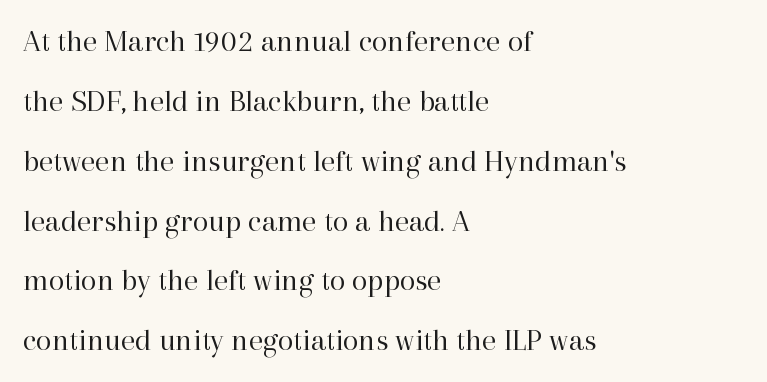
The image shows 32 px regular-weight serif type, upright; set left-aligned, line spacing 1.87x, normal letter spacing, not underlined; high stroke contrast and a medium x-height.
